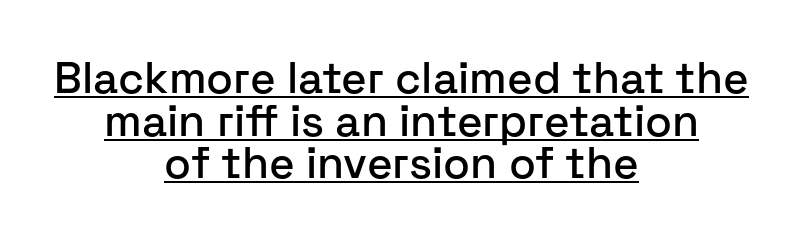
{"serif": "no", "italic": "no", "width": "normal", "stroke_contrast": "low", "x_height": "medium", "monospaced": "no", "underline": "yes", "align": "center", "line_spacing": "tight", "line_spacing_ratio": 0.97, "letter_spacing": "normal", "letter_spacing_em": 0.0, "glyph_px": 44}
